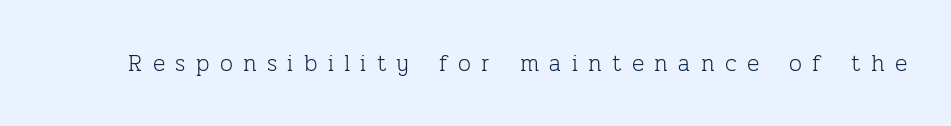
The image shows 23 px text type, upright; set unusually wide letter spacing (+0.45 em), not underlined.
